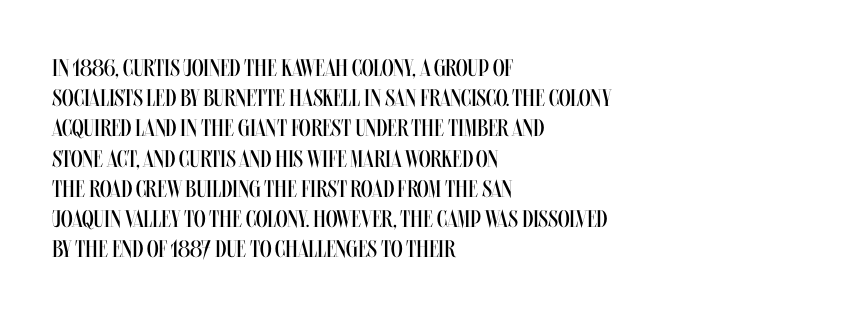
The image shows 24 px text type, upright; set left-aligned, normal line spacing (1.26x), normal letter spacing, not underlined.
